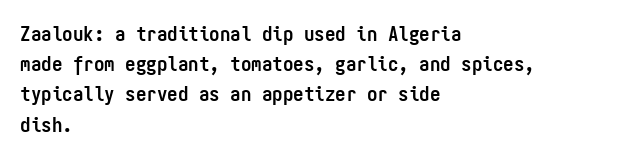
Emphasis by weight is at full strength: bold. Compared with typical body copy, the letter spacing here is the same. The passage shown is not underscored anywhere. Each new line begins a customary step beneath the previous one.
